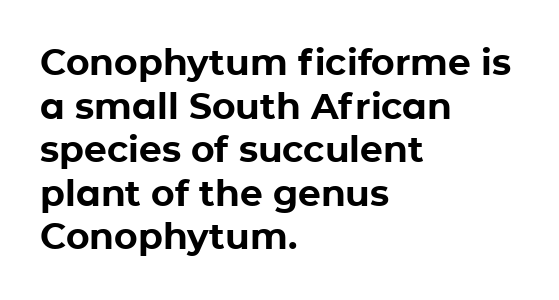
Which margin do the lines hug? The left one — the right edge is uneven. The typeface chosen for these lines omits serifs. Lines of text with bare space underneath. Typographic density is high because the face is bold. Ascenders rise straight up at ninety degrees. Tracking value appears to be zero — textbook default spacing.
